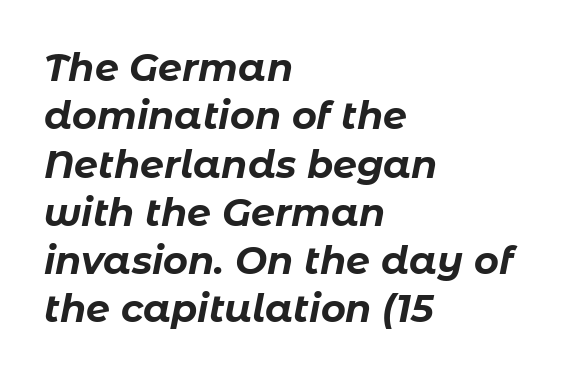
The image shows 38 px bold type, italic (leaning right); set left-aligned, normal line spacing (1.27x), normal letter spacing, not underlined; low stroke contrast and a medium x-height.
